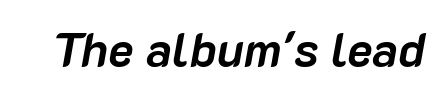
The image shows 48 px semibold type, italic (leaning right); set normal letter spacing, not underlined; low stroke contrast and a medium x-height.
